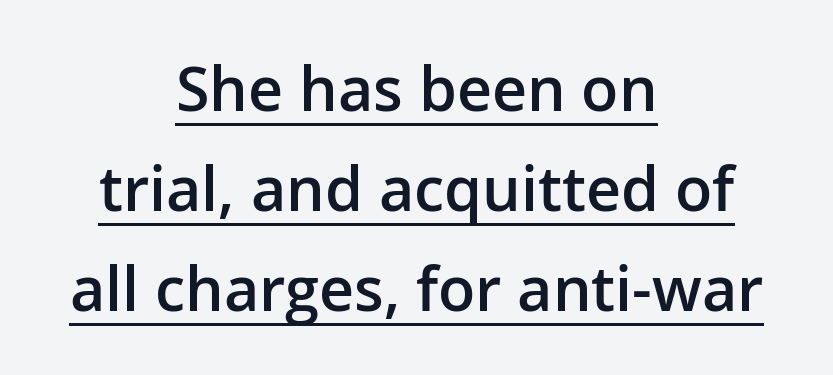
{"serif": "no", "italic": "no", "bold": "semi", "weight": "semibold", "width": "normal", "stroke_contrast": "low", "x_height": "medium", "monospaced": "no", "underline": "yes", "align": "center", "line_spacing": "normal", "line_spacing_ratio": 1.64, "letter_spacing": "normal", "letter_spacing_em": 0.0, "glyph_px": 61}
